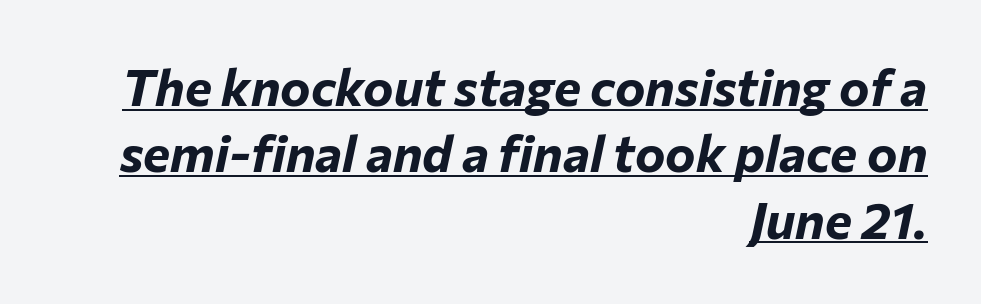
The tracking reads as untouched default to a designer's eye. Is there an underline? Yes — a line sits under the letters. Style check: oblique. The paragraph has a hard right edge and a soft left edge. Summary of weight: heavy, a full bold.
